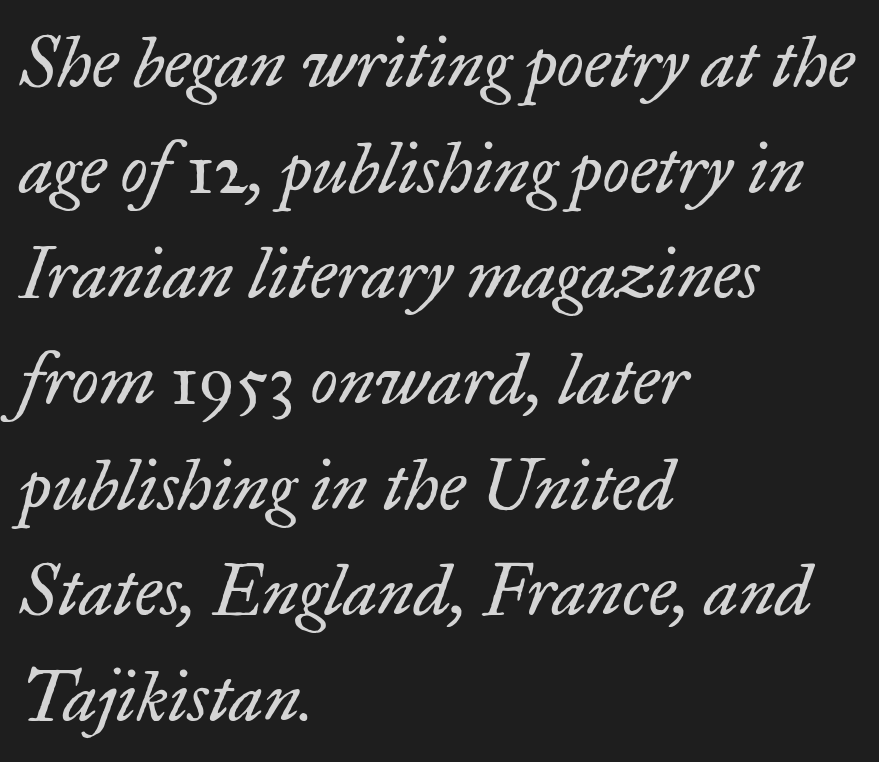
Q: Is the text bold? A: No.
Q: Is the text italic (slanted)? A: Yes, it leans right by about 17 degrees.
Q: Is the typeface a serif or a sans-serif typeface? A: Serif.
Q: Is the text underlined? A: No.
Q: How is the paragraph aligned? A: Left-aligned.
Q: Is the spacing between letters normal or unusually wide? A: Normal.
Q: Is the spacing between lines tight, normal or loose? A: Normal.
Q: Width (condensed, normal, or wide)? A: Normal.
Q: Stroke contrast? A: Low.
Q: x-height? A: Small.
Q: Monospaced? A: No.
